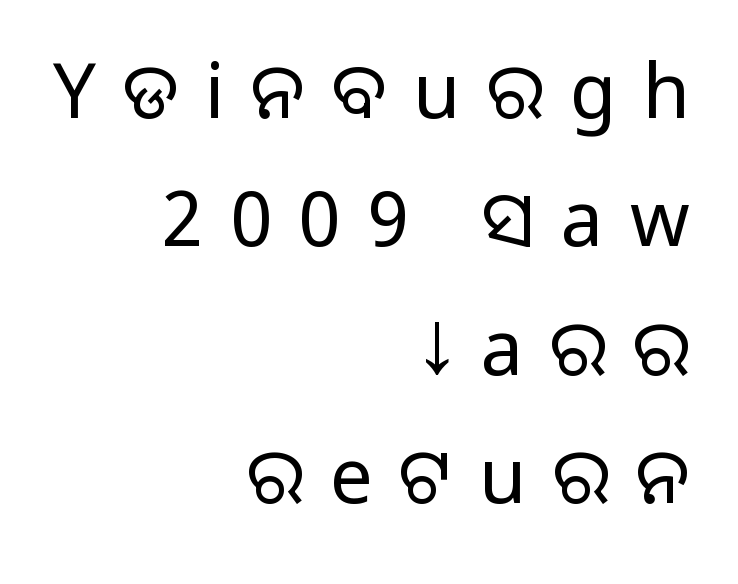
{"serif": "no", "italic": "no", "bold": "no", "weight": "regular", "width": "normal", "stroke_contrast": "low", "x_height": "large", "monospaced": "no", "underline": "no", "align": "right", "line_spacing": "normal", "line_spacing_ratio": 1.69, "letter_spacing": "wide", "letter_spacing_em": 0.35, "glyph_px": 76}
